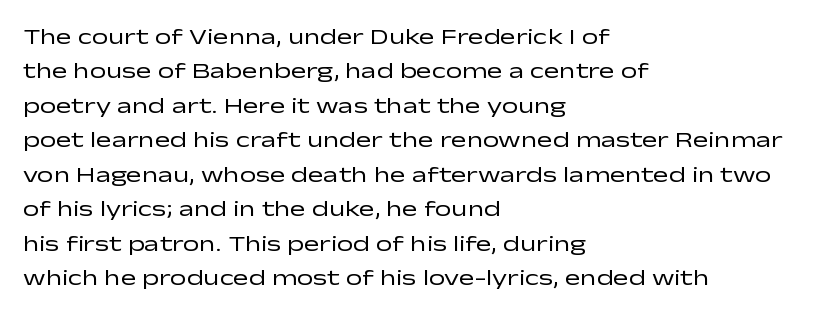
Observe the ordinary spacing: letters are neighbours, not strangers. Only glyphs here, with clear space below each row. Honestly, the row spacing looks completely unremarkable. No letter is thick-stroked: the sample isn't bold.
